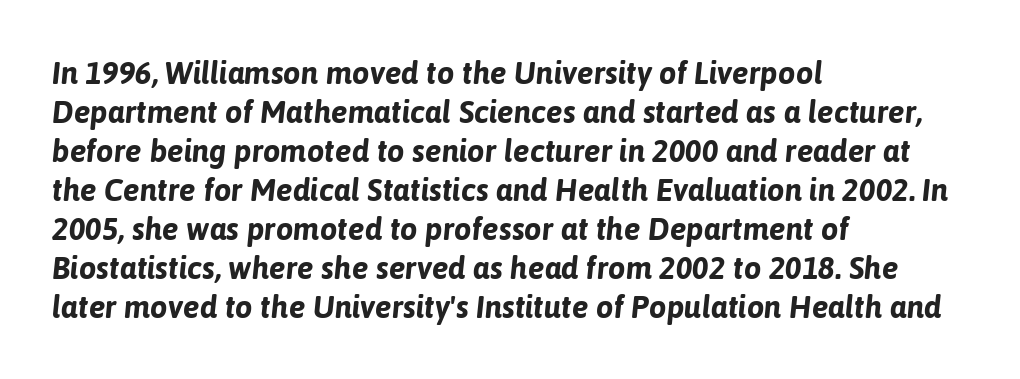
{"italic": "yes", "lean": "right", "slant_degrees": 6, "bold": "yes", "weight": "bold", "width": "normal", "stroke_contrast": "low", "x_height": "medium", "monospaced": "no", "underline": "no", "align": "left", "line_spacing": "normal", "line_spacing_ratio": 1.26, "letter_spacing": "normal", "letter_spacing_em": 0.0, "glyph_px": 31}
